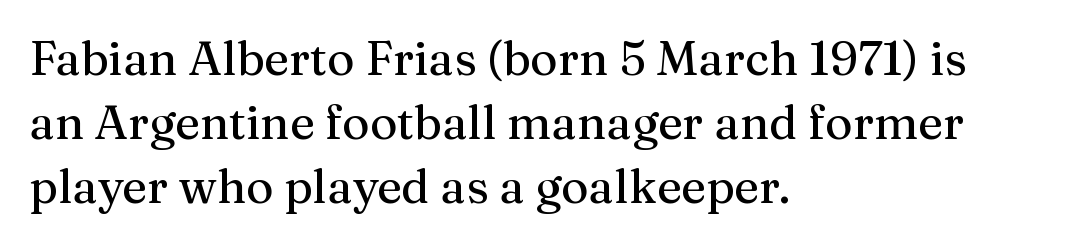
{"serif": "yes", "italic": "no", "width": "normal", "stroke_contrast": "medium", "x_height": "medium", "monospaced": "no", "underline": "no", "align": "left", "line_spacing": "normal", "line_spacing_ratio": 1.36, "letter_spacing": "normal", "letter_spacing_em": 0.0, "glyph_px": 47}
